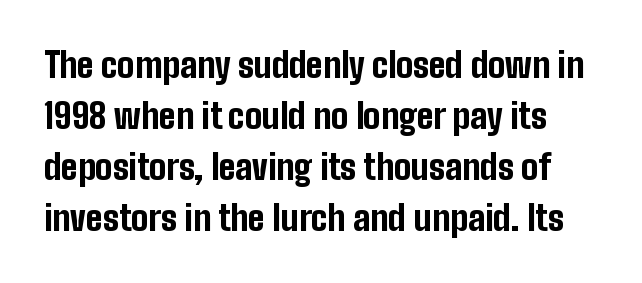
{"serif": "no", "italic": "no", "bold": "yes", "weight": "bold", "width": "condensed", "stroke_contrast": "low", "x_height": "medium", "monospaced": "no", "underline": "no", "line_spacing": "normal", "line_spacing_ratio": 1.5, "letter_spacing": "normal", "letter_spacing_em": 0.0, "glyph_px": 34}
